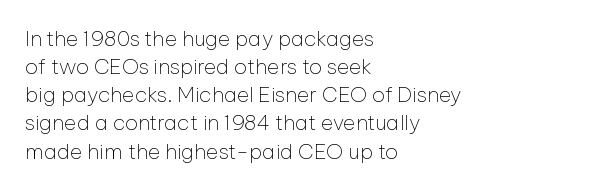
{"italic": "no", "bold": "no", "underline": "no", "align": "left", "line_spacing": "normal", "line_spacing_ratio": 1.34, "letter_spacing": "normal", "letter_spacing_em": 0.0, "glyph_px": 21}
